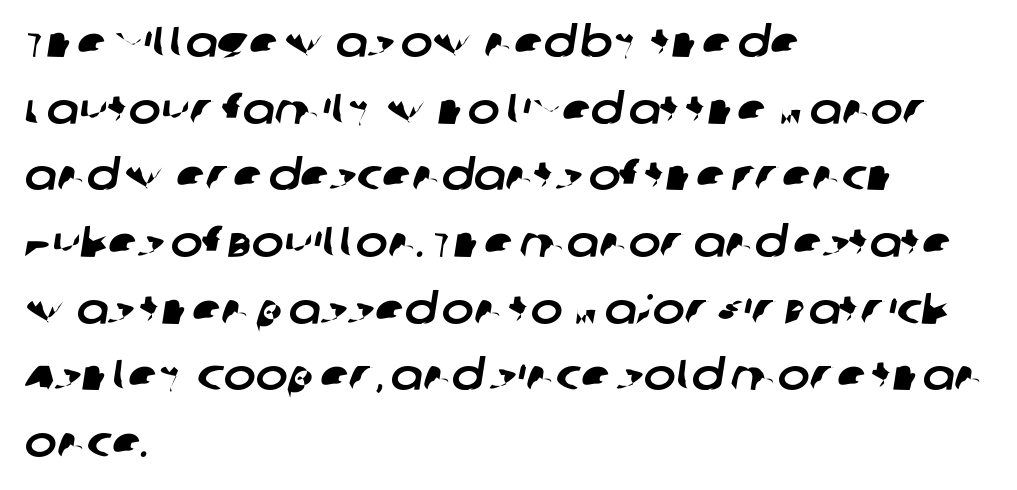
Q: Is the typeface a serif or a sans-serif typeface? A: Sans-serif.
Q: Is the text underlined? A: No.
Q: How is the paragraph aligned? A: Left-aligned.
Q: Is the spacing between letters normal or unusually wide? A: Normal.
Q: Is the spacing between lines tight, normal or loose? A: Normal.
Q: Width (condensed, normal, or wide)? A: Normal.
Q: Stroke contrast? A: Low.
Q: x-height? A: Large.
Q: Monospaced? A: No.
